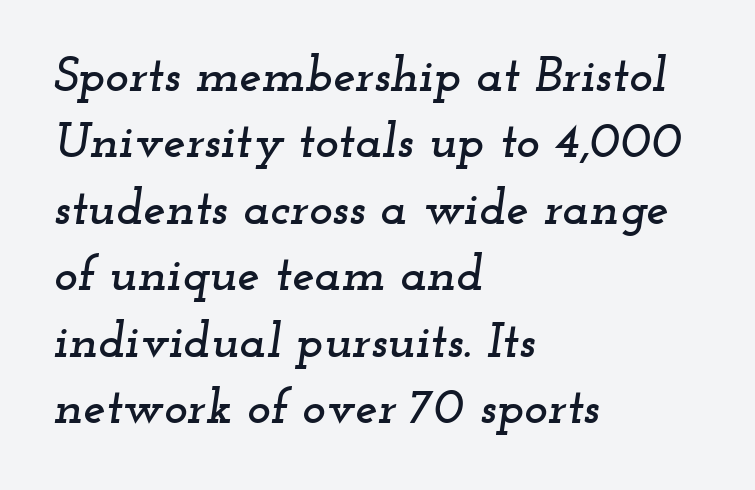
Q: Is the text italic (slanted)? A: Yes, it leans right by about 12 degrees.
Q: Is the typeface a serif or a sans-serif typeface? A: Serif.
Q: Is the text underlined? A: No.
Q: How is the paragraph aligned? A: Left-aligned.
Q: Is the spacing between letters normal or unusually wide? A: Normal.
Q: Is the spacing between lines tight, normal or loose? A: Normal.
Q: Width (condensed, normal, or wide)? A: Wide.
Q: Stroke contrast? A: Low.
Q: x-height? A: Small.
Q: Monospaced? A: No.
